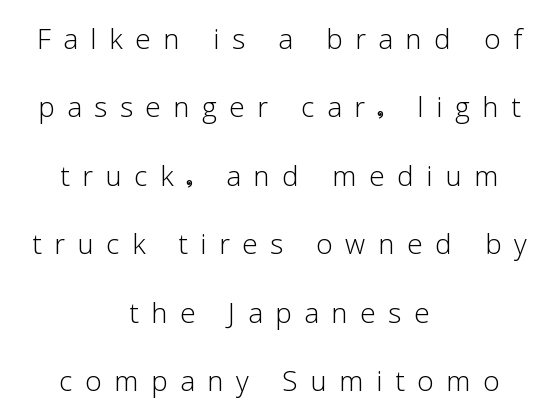
Tracking value appears strongly positive — letters spread wide. The face used here is a sans, in the tradition of grotesques and geometrics. Weight: in the light-to-regular range. Quick note: underline off. The paragraph has two soft edges and a firm central axis.
